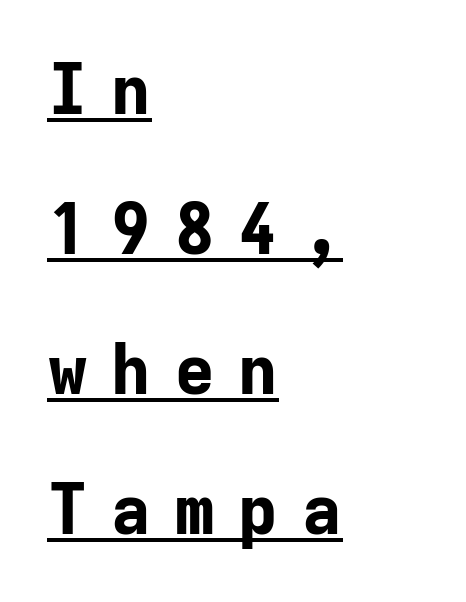
Q: Is the text bold? A: Yes.
Q: Is the text italic (slanted)? A: No, it is upright.
Q: Is the typeface a serif or a sans-serif typeface? A: Sans-serif.
Q: Is the text underlined? A: Yes.
Q: How is the paragraph aligned? A: Left-aligned.
Q: Is the spacing between letters normal or unusually wide? A: Unusually wide.
Q: Is the spacing between lines tight, normal or loose? A: Loose.
Q: Width (condensed, normal, or wide)? A: Normal.
Q: Stroke contrast? A: Low.
Q: x-height? A: Medium.
Q: Monospaced? A: Yes.
